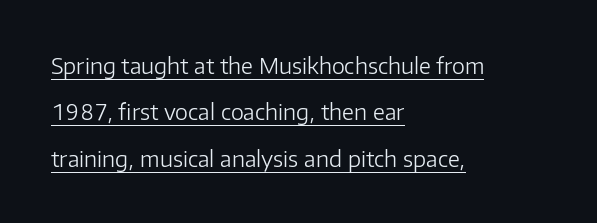
The image shows 22 px text type, upright; set left-aligned, loose line spacing (2.11x), normal letter spacing, underlined.
